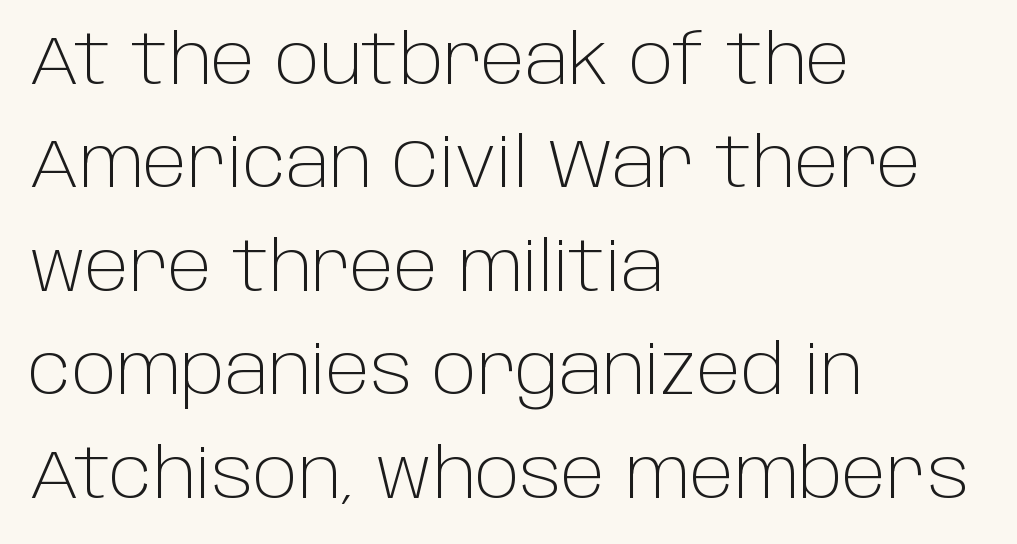
Q: Is the text bold? A: No.
Q: Is the text italic (slanted)? A: No, it is upright.
Q: Is the typeface a serif or a sans-serif typeface? A: Sans-serif.
Q: Is the text underlined? A: No.
Q: How is the paragraph aligned? A: Left-aligned.
Q: Is the spacing between letters normal or unusually wide? A: Normal.
Q: Is the spacing between lines tight, normal or loose? A: Normal.
Q: Width (condensed, normal, or wide)? A: Normal.
Q: Stroke contrast? A: Low.
Q: x-height? A: Large.
Q: Monospaced? A: No.
